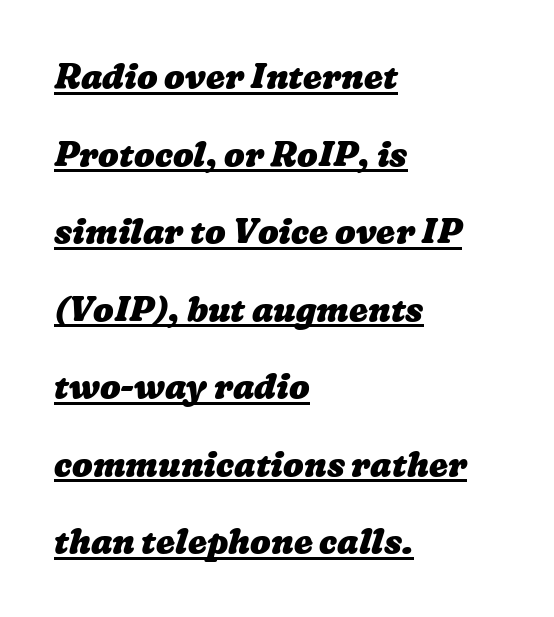
{"bold": "yes", "weight": "heavy", "width": "wide", "stroke_contrast": "low", "x_height": "medium", "monospaced": "no", "underline": "yes", "align": "left", "line_spacing": "loose", "line_spacing_ratio": 2.28, "letter_spacing": "normal", "letter_spacing_em": 0.0, "glyph_px": 34}
